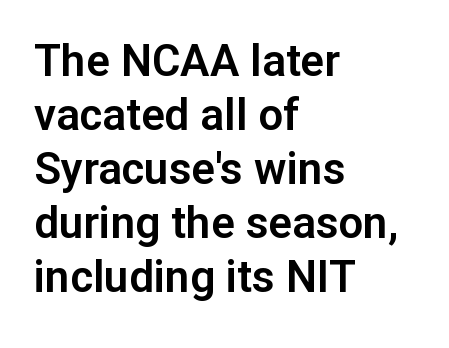
Q: Is the text italic (slanted)? A: No, it is upright.
Q: Is the typeface a serif or a sans-serif typeface? A: Sans-serif.
Q: Is the text underlined? A: No.
Q: How is the paragraph aligned? A: Left-aligned.
Q: Is the spacing between letters normal or unusually wide? A: Normal.
Q: Width (condensed, normal, or wide)? A: Normal.
Q: Stroke contrast? A: Low.
Q: x-height? A: Medium.
Q: Monospaced? A: No.
